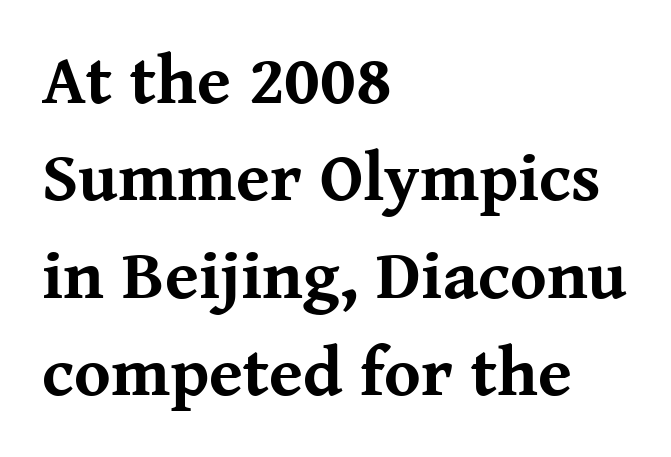
Q: Is the text bold? A: Yes.
Q: Is the text italic (slanted)? A: No, it is upright.
Q: Is the typeface a serif or a sans-serif typeface? A: Serif.
Q: Is the text underlined? A: No.
Q: How is the paragraph aligned? A: Left-aligned.
Q: Is the spacing between letters normal or unusually wide? A: Normal.
Q: Is the spacing between lines tight, normal or loose? A: Normal.
Q: Width (condensed, normal, or wide)? A: Normal.
Q: Stroke contrast? A: Medium.
Q: x-height? A: Medium.
Q: Monospaced? A: No.
